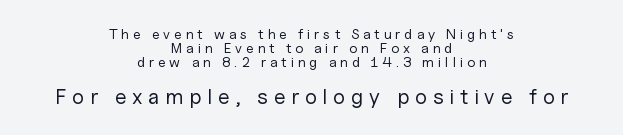
Ascenders rise straight up at ninety degrees. These lines stack symmetrically, like a column narrowing and widening about its center. Characters follow at a spacing far wider than the type designer built in. This reads as an unemphasized weight, regular at the heaviest. Words float on clear page, feet unadorned.
